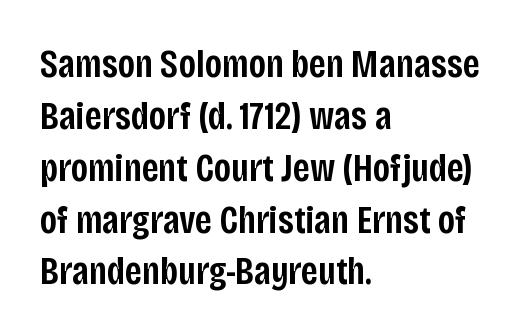
Q: Is the text bold? A: Semi-bold.
Q: Is the text italic (slanted)? A: No, it is upright.
Q: Is the typeface a serif or a sans-serif typeface? A: Sans-serif.
Q: Is the text underlined? A: No.
Q: How is the paragraph aligned? A: Left-aligned.
Q: Is the spacing between letters normal or unusually wide? A: Normal.
Q: Is the spacing between lines tight, normal or loose? A: Normal.
Q: Width (condensed, normal, or wide)? A: Condensed.
Q: Stroke contrast? A: Low.
Q: x-height? A: Large.
Q: Monospaced? A: No.
